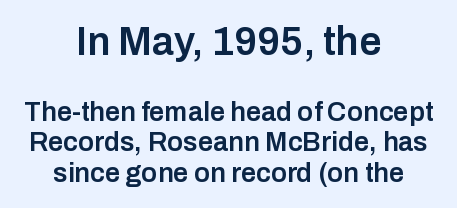
Q: Is the text bold? A: Semi-bold.
Q: Is the text italic (slanted)? A: No, it is upright.
Q: Is the typeface a serif or a sans-serif typeface? A: Sans-serif.
Q: Is the text underlined? A: No.
Q: How is the paragraph aligned? A: Centered.
Q: Is the spacing between letters normal or unusually wide? A: Normal.
Q: Is the spacing between lines tight, normal or loose? A: Tight.
Q: Which block of text is set in a larger size, the first (top) or the second (bottom)? A: The first (top) one.
Q: Width (condensed, normal, or wide)? A: Normal.
Q: Stroke contrast? A: Low.
Q: x-height? A: Medium.
Q: Monospaced? A: No.
